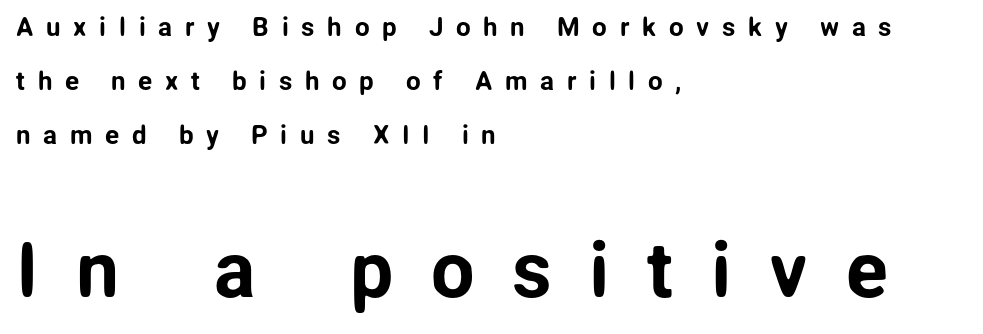
Every character sits straight up, as roman type does. Vertically, the passage feels expansive, rows floating well apart. Compared with a centered layout, this one pins lines to the left instead. The horizontal fit of the characters is loose and conspicuously gappy. Block two is the big one; block one sits smaller above it. The type family on display is of the sans-serif kind.
